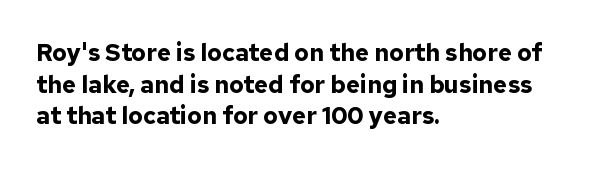
The image shows 24 px bold type, upright; set left-aligned, normal line spacing (1.32x), normal letter spacing, not underlined.
